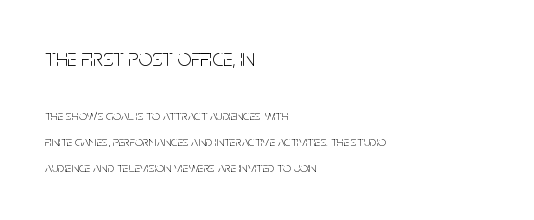
The image shows 24 px text type, upright; set left-aligned, line spacing 1.84x, normal letter spacing, not underlined; the first (top) block is 1.71x larger.
